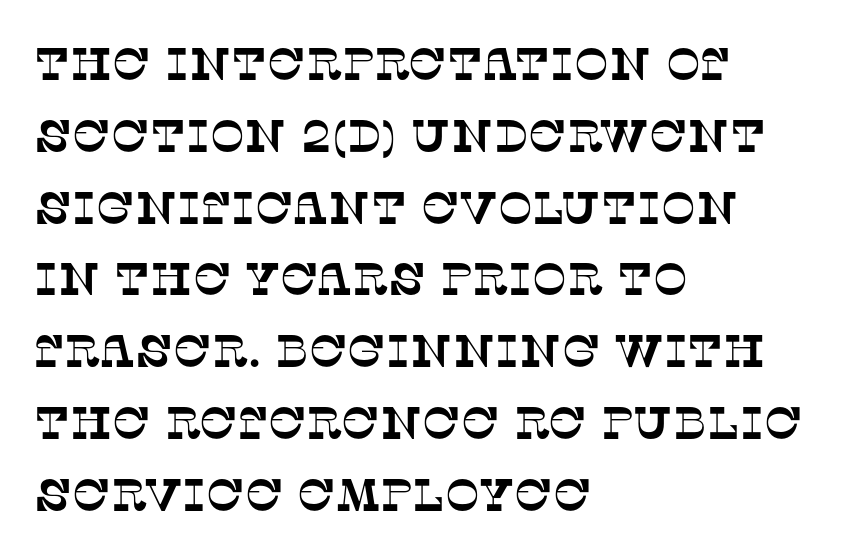
The image shows 46 px serif type; set left-aligned, normal line spacing (1.56x), normal letter spacing, not underlined; low stroke contrast and a large x-height.
